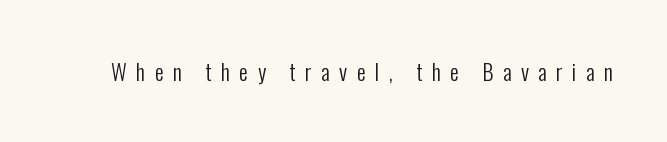
The image shows 22 px text type, upright; set unusually wide letter spacing (+0.43 em), not underlined.
